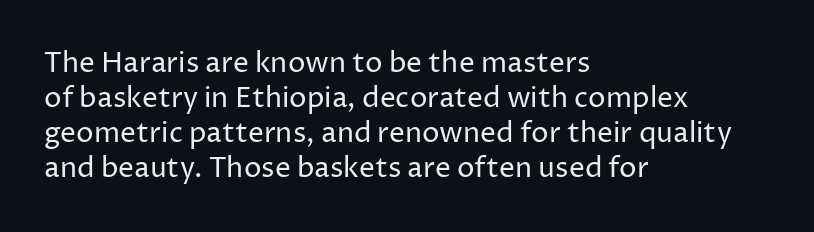
The image shows 28 px regular-weight sans-serif type, upright; set left-aligned, normal line spacing (1.25x), normal letter spacing, not underlined; low stroke contrast and a medium x-height.
